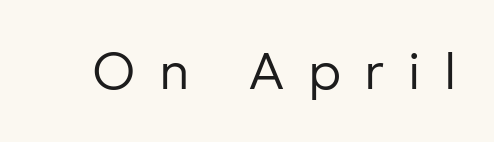
Is the type heavy? It reads as light-to-regular instead. Varying glyph widths throughout — classic text-font behaviour. The face used here is rendered with a markedly widened letterfit. The baseline area is clear. Regarding serifs, this sample does without them.
